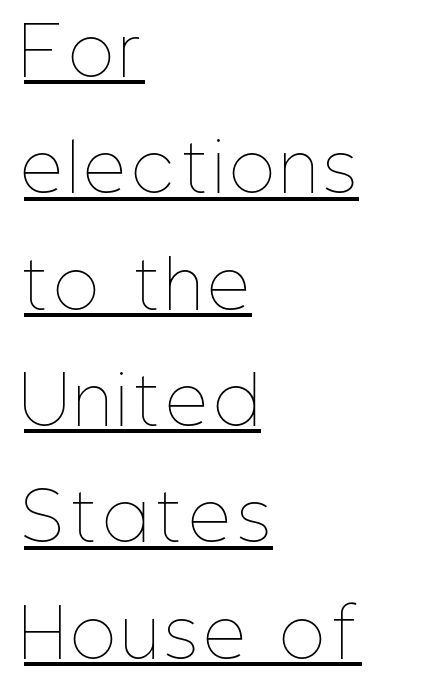
On a weight scale, this lands at 450 or below. Notice how the passage keeps a crisp vertical edge on the left only. The words here are underlined. Do the characters align in a grid? No, the font is proportional.
